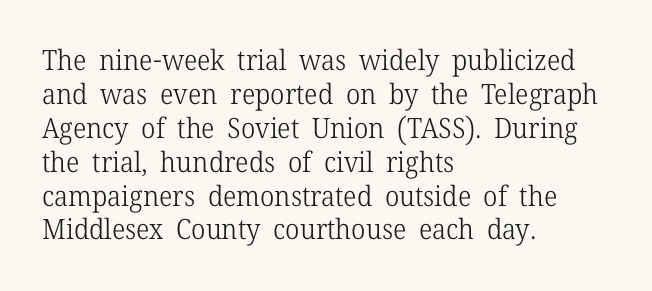
Q: Is the text bold? A: No.
Q: Is the text italic (slanted)? A: No, it is upright.
Q: Is the typeface a serif or a sans-serif typeface? A: Serif.
Q: Is the text underlined? A: No.
Q: How is the paragraph aligned? A: Left-aligned.
Q: Is the spacing between letters normal or unusually wide? A: Normal.
Q: Width (condensed, normal, or wide)? A: Normal.
Q: Stroke contrast? A: Low.
Q: x-height? A: Medium.
Q: Monospaced? A: No.
